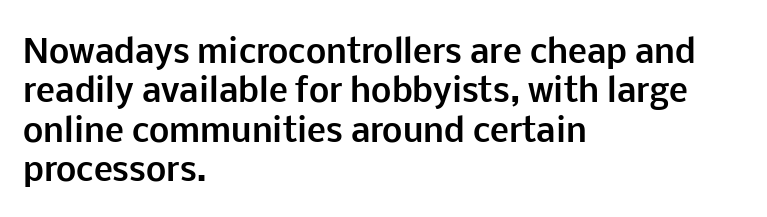
Q: Is the text bold? A: Yes.
Q: Is the text italic (slanted)? A: No, it is upright.
Q: Is the typeface a serif or a sans-serif typeface? A: Sans-serif.
Q: Is the text underlined? A: No.
Q: How is the paragraph aligned? A: Left-aligned.
Q: Is the spacing between letters normal or unusually wide? A: Normal.
Q: Width (condensed, normal, or wide)? A: Normal.
Q: Stroke contrast? A: Low.
Q: x-height? A: Medium.
Q: Monospaced? A: No.
